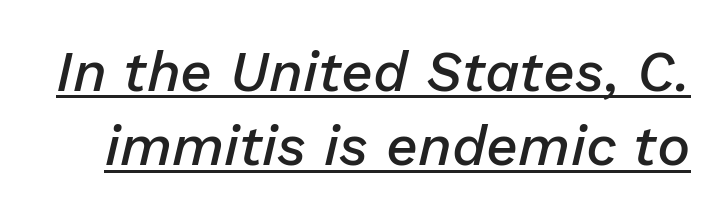
{"italic": "yes", "lean": "right", "slant_degrees": 13, "bold": "semi", "weight": "semibold", "width": "normal", "stroke_contrast": "low", "x_height": "medium", "monospaced": "no", "underline": "yes", "line_spacing": "normal", "line_spacing_ratio": 1.33, "letter_spacing": "normal", "letter_spacing_em": 0.0, "glyph_px": 56}
